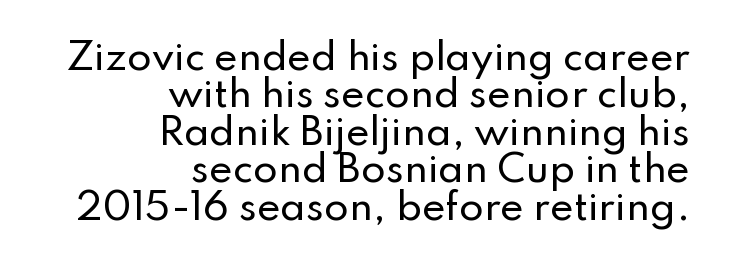
Q: Is the text italic (slanted)? A: No, it is upright.
Q: Is the typeface a serif or a sans-serif typeface? A: Sans-serif.
Q: Is the text underlined? A: No.
Q: How is the paragraph aligned? A: Right-aligned.
Q: Is the spacing between letters normal or unusually wide? A: Normal.
Q: Is the spacing between lines tight, normal or loose? A: Tight.
Q: Width (condensed, normal, or wide)? A: Normal.
Q: Stroke contrast? A: Low.
Q: x-height? A: Small.
Q: Monospaced? A: No.
